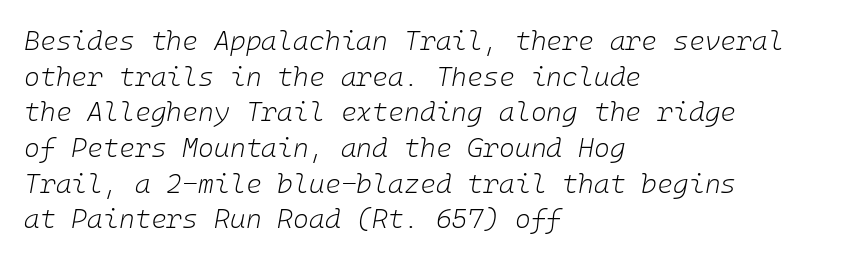
Q: Is the text bold? A: No.
Q: Is the text italic (slanted)? A: Yes, it leans right by about 10 degrees.
Q: Is the text underlined? A: No.
Q: How is the paragraph aligned? A: Left-aligned.
Q: Is the spacing between letters normal or unusually wide? A: Normal.
Q: Is the spacing between lines tight, normal or loose? A: Normal.
